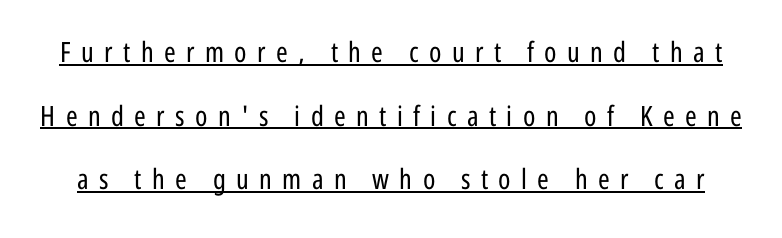
Q: Is the text bold? A: No.
Q: Is the text italic (slanted)? A: No, it is upright.
Q: Is the typeface a serif or a sans-serif typeface? A: Sans-serif.
Q: Is the text underlined? A: Yes.
Q: Is the spacing between letters normal or unusually wide? A: Unusually wide.
Q: Is the spacing between lines tight, normal or loose? A: Loose.
Q: Width (condensed, normal, or wide)? A: Condensed.
Q: Stroke contrast? A: Low.
Q: x-height? A: Medium.
Q: Monospaced? A: No.
